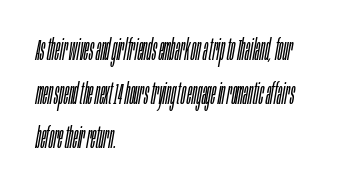
{"italic": "yes", "lean": "right", "slant_degrees": 10, "bold": "no", "weight": "light", "width": "condensed", "stroke_contrast": "low", "x_height": "large", "monospaced": "no", "underline": "no", "align": "left", "line_spacing": "normal", "line_spacing_ratio": 1.51, "letter_spacing": "normal", "letter_spacing_em": 0.0, "glyph_px": 29}
